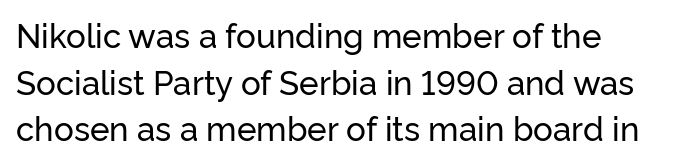
The vertical gap from one line to the next is medium. Here the designer chose a conventional face with non-uniform glyph widths. Observe the ordinary spacing: letters are neighbours, not strangers. Type style note: lacks serifs. The font's upright variant was chosen for this text. The gap between lines stays unmarked.
